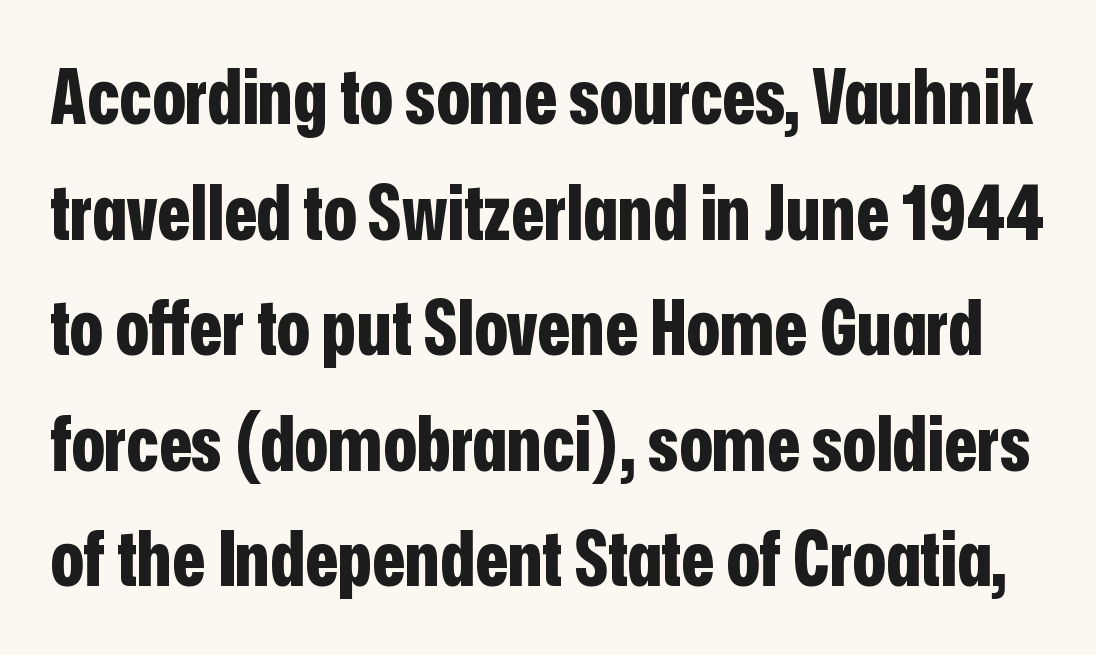
Honestly, there is no underline to notice here at all. Observe the ordinary spacing: letters are neighbours, not strangers. The letters advance in unequal steps, a hallmark of proportional type. Emphasis by weight is at full strength: bold. Each new line begins a customary step beneath the previous one. Posture: vertical.
